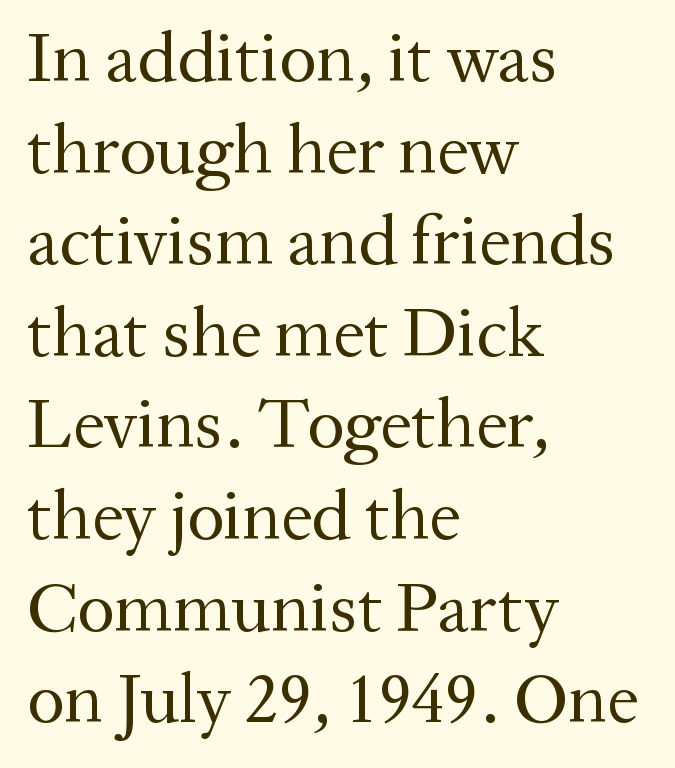
The typeface chosen for these lines features serifs. Is the stroke heavy? The answer is a plain regular-or-lighter. Looks like regular typesetting: each glyph gets only the width it needs. Is the block centered? No — it sits flush against the left margin.
